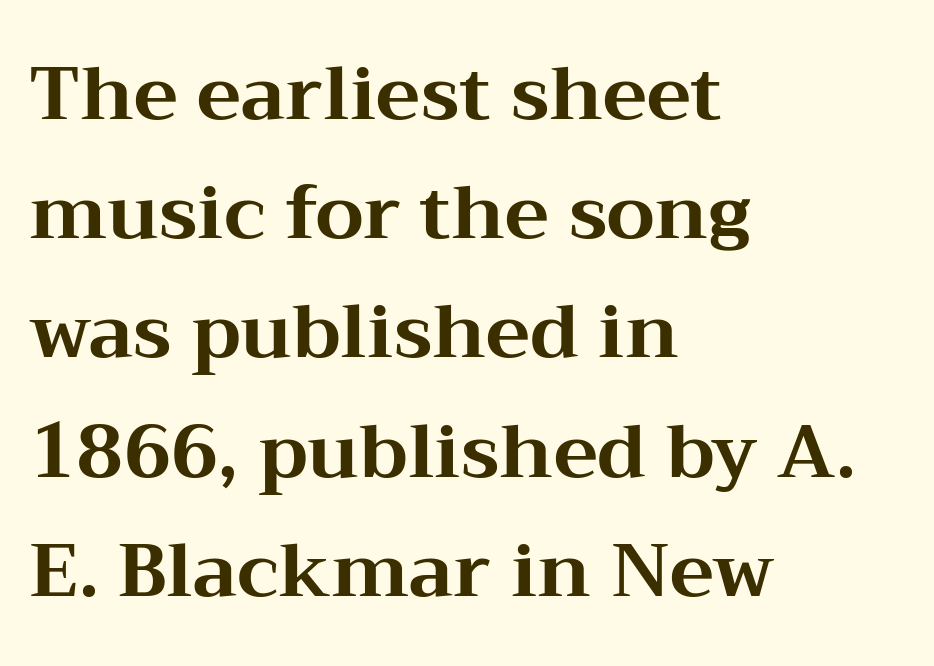
Q: Is the text bold? A: Yes.
Q: Is the text italic (slanted)? A: No, it is upright.
Q: Is the typeface a serif or a sans-serif typeface? A: Serif.
Q: Is the text underlined? A: No.
Q: How is the paragraph aligned? A: Left-aligned.
Q: Is the spacing between letters normal or unusually wide? A: Normal.
Q: Is the spacing between lines tight, normal or loose? A: Normal.
Q: Width (condensed, normal, or wide)? A: Wide.
Q: Stroke contrast? A: Medium.
Q: x-height? A: Medium.
Q: Monospaced? A: No.
